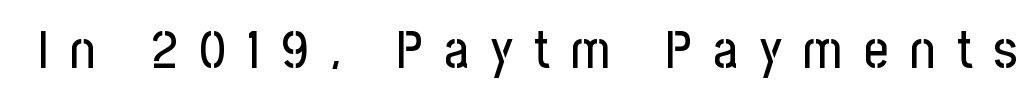
Q: Is the text italic (slanted)? A: No, it is upright.
Q: Is the typeface a serif or a sans-serif typeface? A: Sans-serif.
Q: Is the text underlined? A: No.
Q: Is the spacing between letters normal or unusually wide? A: Unusually wide.
Q: Width (condensed, normal, or wide)? A: Condensed.
Q: Stroke contrast? A: Low.
Q: x-height? A: Medium.
Q: Monospaced? A: No.
